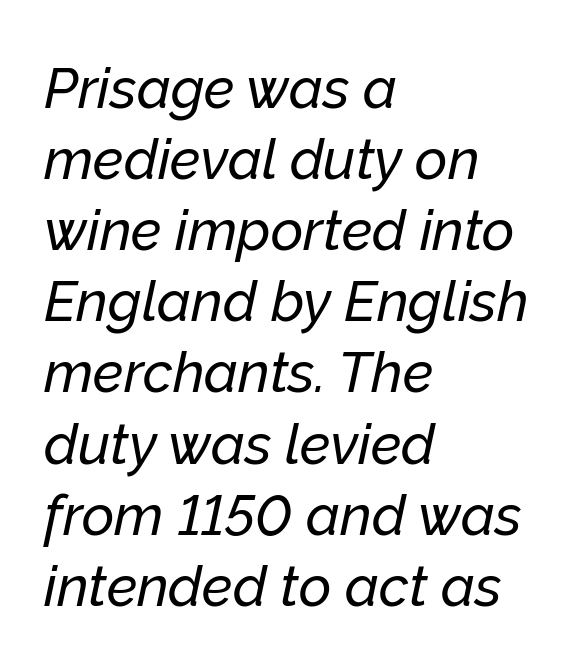
{"italic": "yes", "lean": "right", "slant_degrees": 12, "width": "normal", "stroke_contrast": "low", "x_height": "medium", "monospaced": "no", "underline": "no", "align": "left", "line_spacing": "normal", "line_spacing_ratio": 1.27, "letter_spacing": "normal", "letter_spacing_em": 0.0, "glyph_px": 56}
